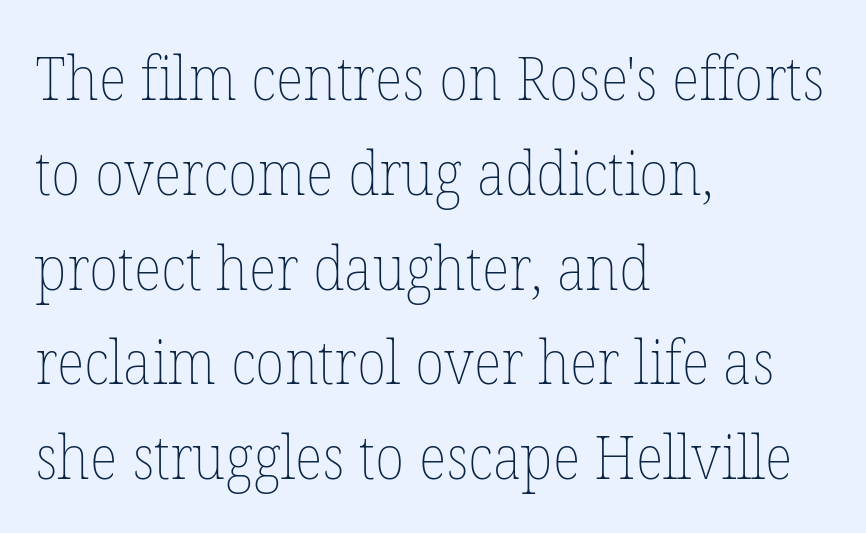
{"italic": "no", "bold": "no", "weight": "thin", "width": "normal", "stroke_contrast": "low", "x_height": "medium", "monospaced": "no", "underline": "no", "align": "left", "line_spacing": "normal", "line_spacing_ratio": 1.58, "letter_spacing": "normal", "letter_spacing_em": 0.0, "glyph_px": 60}
